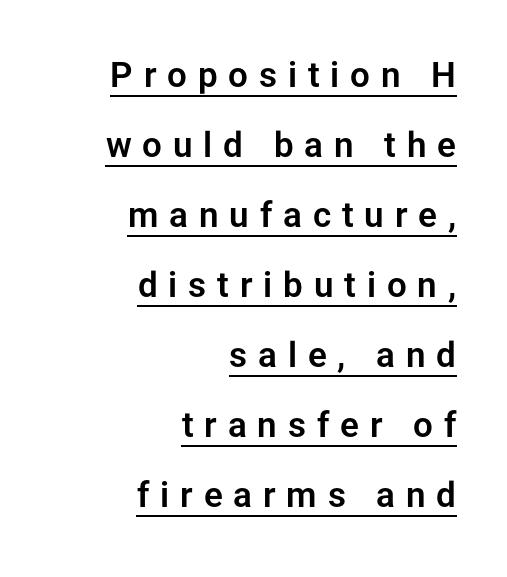
{"serif": "no", "italic": "no", "width": "normal", "stroke_contrast": "low", "x_height": "medium", "monospaced": "no", "underline": "yes", "align": "right", "line_spacing": "loose", "line_spacing_ratio": 2.0, "letter_spacing": "wide", "letter_spacing_em": 0.31, "glyph_px": 35}
